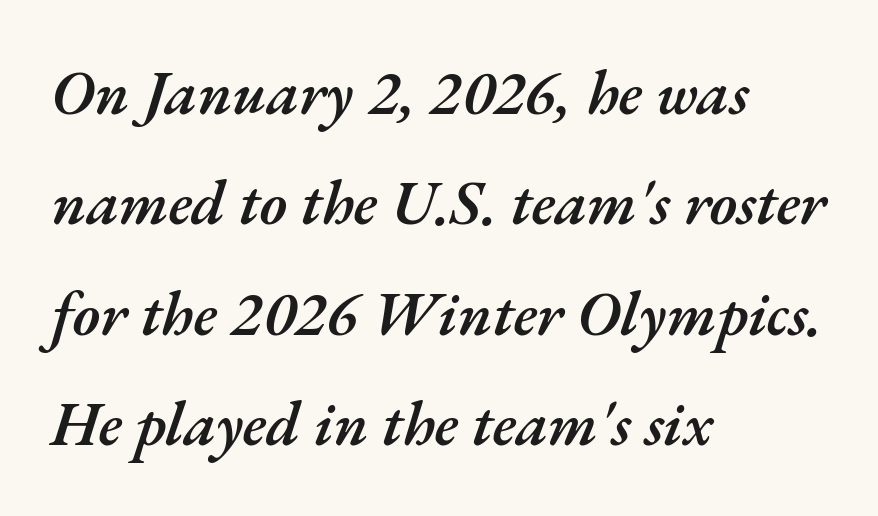
{"italic": "yes", "lean": "right", "slant_degrees": 17, "bold": "semi", "weight": "semibold", "width": "normal", "stroke_contrast": "medium", "x_height": "small", "monospaced": "no", "underline": "no", "align": "left", "line_spacing_ratio": 1.78, "letter_spacing": "normal", "letter_spacing_em": 0.0, "glyph_px": 62}
